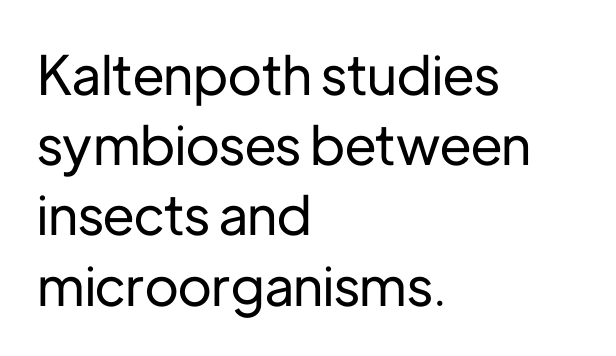
Q: Is the text italic (slanted)? A: No, it is upright.
Q: Is the typeface a serif or a sans-serif typeface? A: Sans-serif.
Q: Is the text underlined? A: No.
Q: How is the paragraph aligned? A: Left-aligned.
Q: Is the spacing between letters normal or unusually wide? A: Normal.
Q: Is the spacing between lines tight, normal or loose? A: Normal.
Q: Width (condensed, normal, or wide)? A: Normal.
Q: Stroke contrast? A: Low.
Q: x-height? A: Medium.
Q: Monospaced? A: No.
